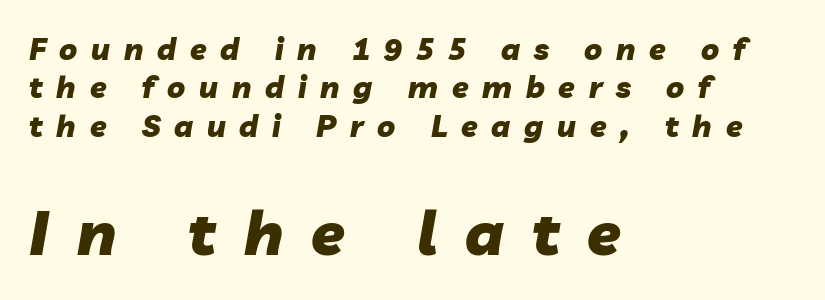
Each row of text sits above clean, open space. The block sitting lower on the canvas is the one with enlarged characters. Think of a printed novel: that variable character pitch is what you see here. Short note: letters widely spaced.
